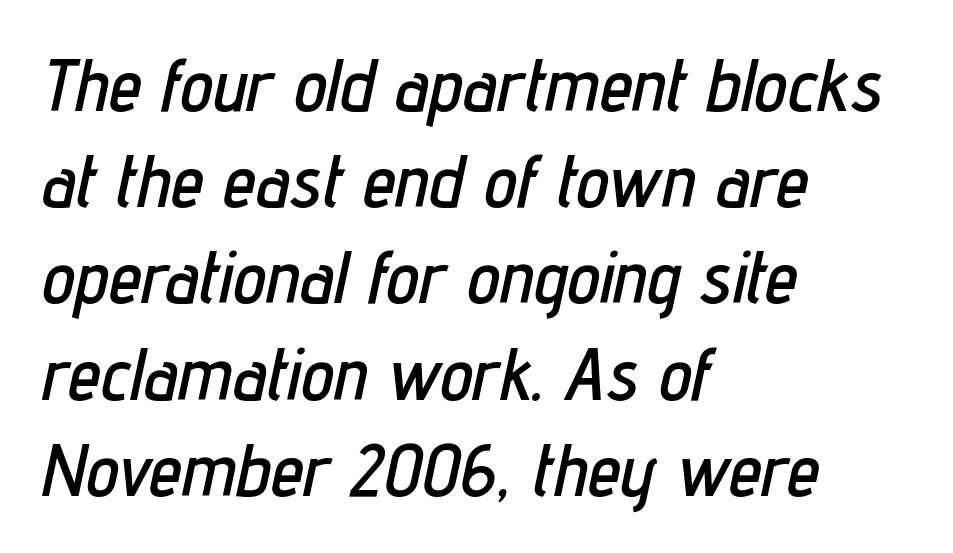
Leading: standard. Reading down the block, your eye returns to a fixed left position each line. The lettering tilts uniformly, giving the passage an italic look. The space directly below the letters is spotless.
